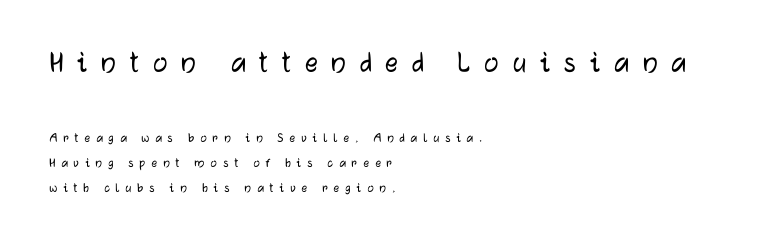
{"serif": "no", "italic": "no", "width": "normal", "stroke_contrast": "low", "x_height": "medium", "monospaced": "no", "underline": "no", "align": "left", "line_spacing_ratio": 1.79, "letter_spacing": "wide", "letter_spacing_em": 0.43, "larger_block": "first", "size_ratio": 2.29, "glyph_px": 32}
